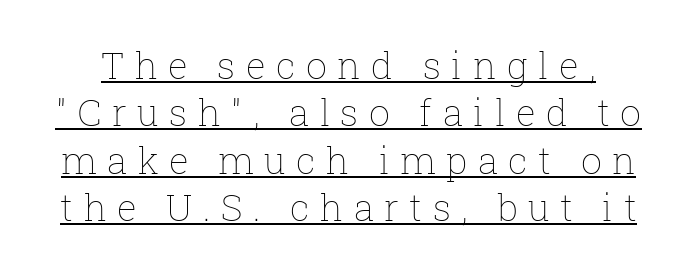
Q: Is the text bold? A: No.
Q: Is the text italic (slanted)? A: No, it is upright.
Q: Is the text underlined? A: Yes.
Q: Is the spacing between letters normal or unusually wide? A: Unusually wide.
Q: Is the spacing between lines tight, normal or loose? A: Normal.
Q: Width (condensed, normal, or wide)? A: Normal.
Q: Stroke contrast? A: Low.
Q: x-height? A: Medium.
Q: Monospaced? A: No.
